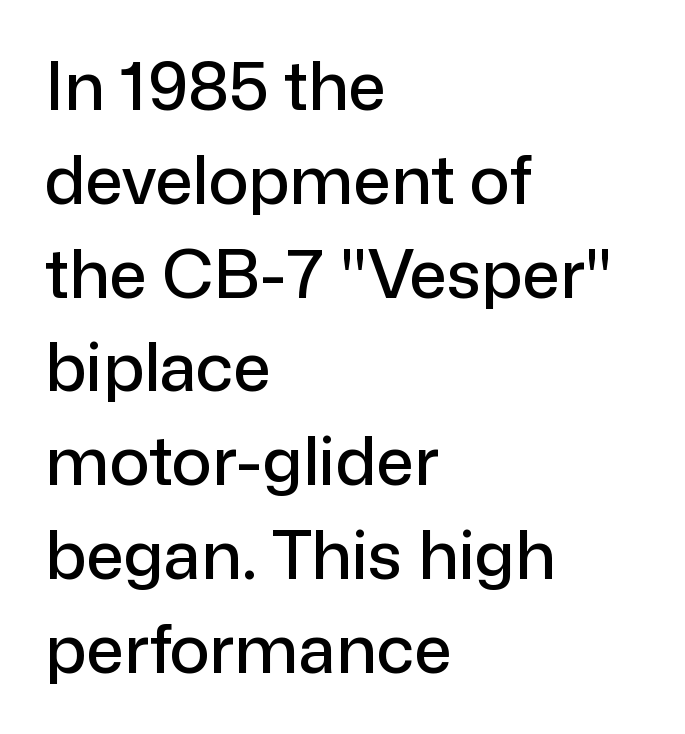
A typesetter would call this zero additional tracking. Is there much room between lines? A standard amount, neither cramped nor airy. You could not count columns in this text — the font is proportionally spaced. The specimen omits any rule beneath the text block's lines. This rendering uses left alignment, leaving the right contour irregular.
